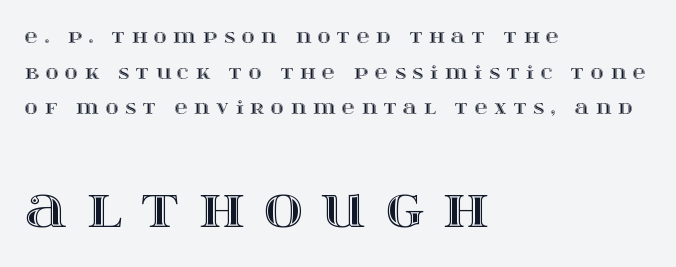
{"italic": "no", "width": "wide", "x_height": "large", "monospaced": "no", "underline": "no", "align": "left", "line_spacing": "loose", "line_spacing_ratio": 1.98, "letter_spacing": "wide", "letter_spacing_em": 0.37, "larger_block": "second", "size_ratio": 2.94, "glyph_px": 53}
